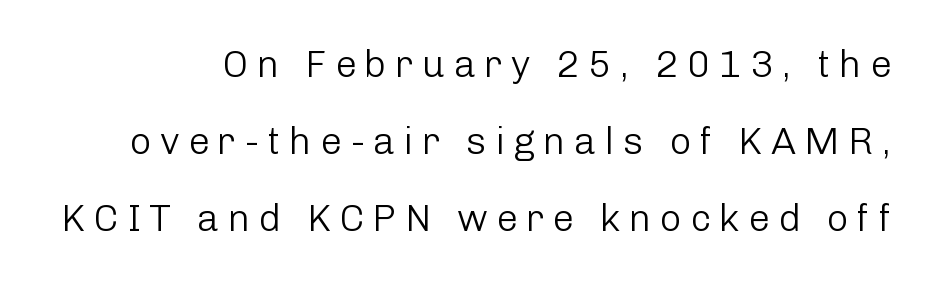
The image shows 38 px light sans-serif type, upright; set loose line spacing (2.02x), unusually wide letter spacing (+0.22 em), not underlined; low stroke contrast and a medium x-height.
